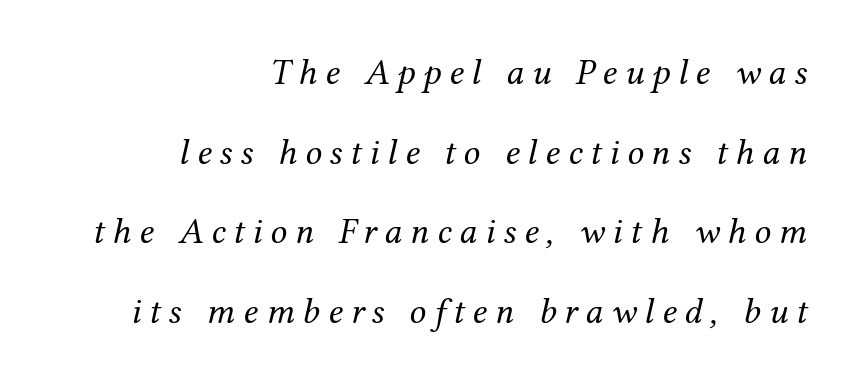
The image shows 37 px regular-weight serif type, italic (leaning right); set right-aligned, loose line spacing (2.15x), unusually wide letter spacing (+0.21 em), not underlined; medium stroke contrast and a medium x-height.
